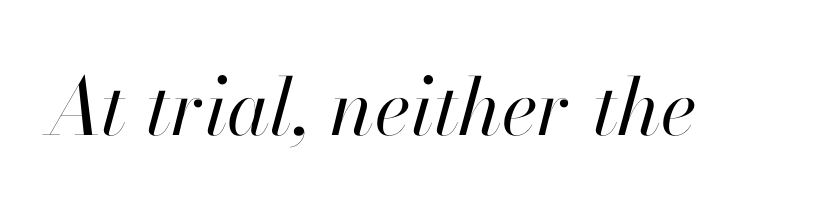
{"italic": "yes", "lean": "right", "slant_degrees": 13, "bold": "no", "weight": "regular", "width": "normal", "stroke_contrast": "high", "x_height": "small", "monospaced": "no", "underline": "no", "letter_spacing": "normal", "letter_spacing_em": 0.0, "glyph_px": 79}
